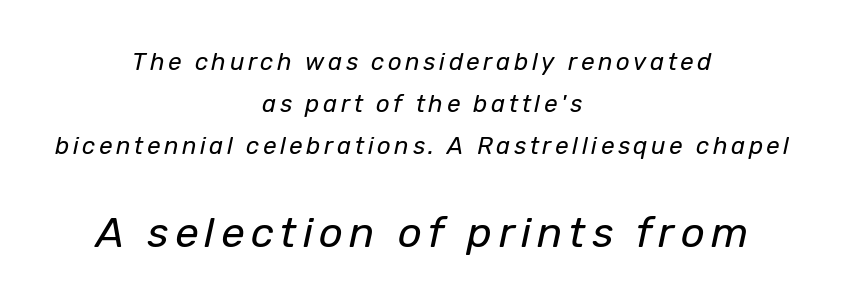
The passage shown begins with its smaller block and ends with its larger one. The glyphs look as if they've been sheared to an angle. Line starts and ends both wander, symmetrically. Each letter keeps its own natural width here, so spacing adapts to shape. The weight would be labelled regular, book, light, or lighter still. Decoration check: the copy has no underline.
